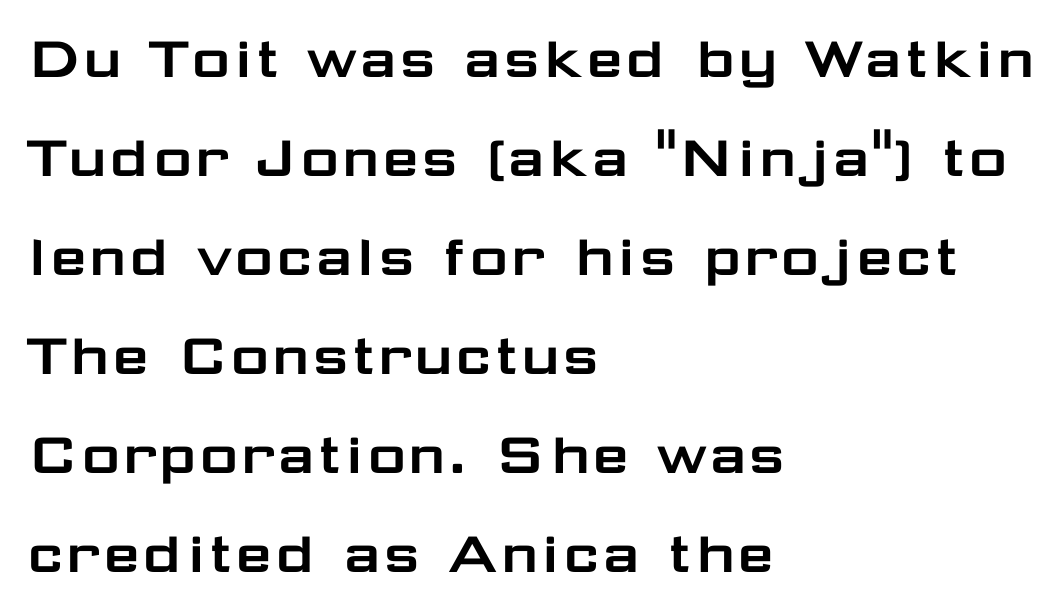
Is this a fixed-width face? No — the glyphs have proportional, varying widths. Horizontal bands of white between lines are of average thickness. This sample uses a sans-serif face. Where is the straight margin? On the left.
